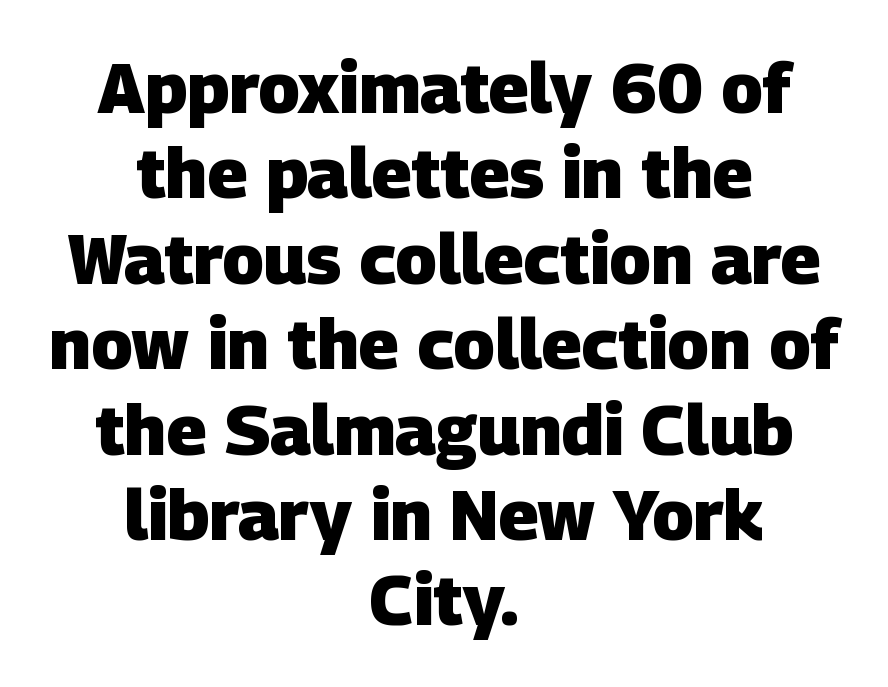
Q: Is the text bold? A: Yes.
Q: Is the typeface a serif or a sans-serif typeface? A: Sans-serif.
Q: Is the text underlined? A: No.
Q: How is the paragraph aligned? A: Centered.
Q: Is the spacing between letters normal or unusually wide? A: Normal.
Q: Width (condensed, normal, or wide)? A: Normal.
Q: Stroke contrast? A: Low.
Q: x-height? A: Large.
Q: Monospaced? A: No.
